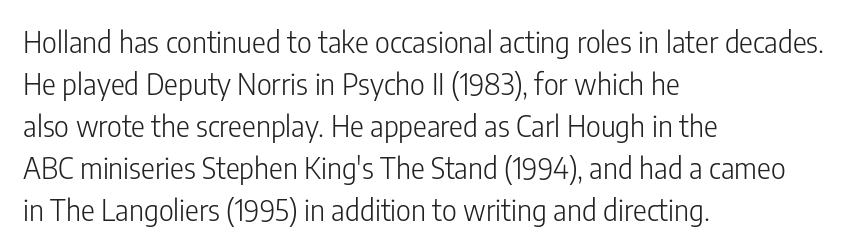
{"serif": "no", "italic": "no", "bold": "no", "weight": "light", "width": "condensed", "stroke_contrast": "low", "x_height": "medium", "monospaced": "no", "underline": "no", "align": "left", "line_spacing": "normal", "line_spacing_ratio": 1.45, "letter_spacing": "normal", "letter_spacing_em": 0.0, "glyph_px": 29}
